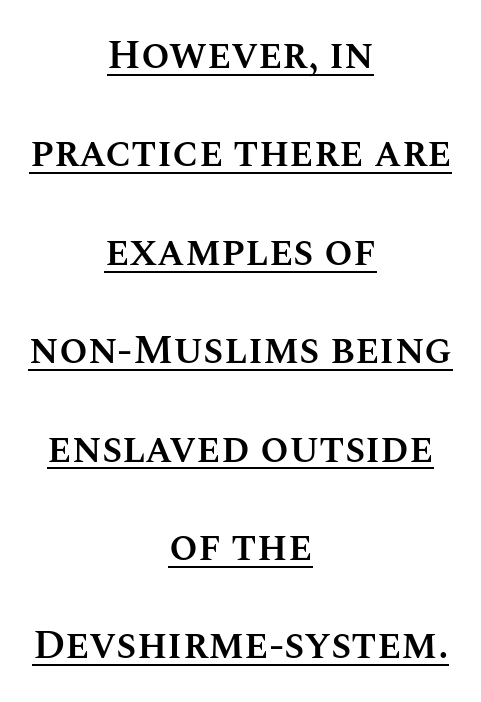
Rows of type keep a wide berth in the vertical direction. The specimen includes a rule beneath the text block's lines. The passage shown is semibold, sitting just below true bold. Does extra space separate the letters? No, they use regular spacing.
